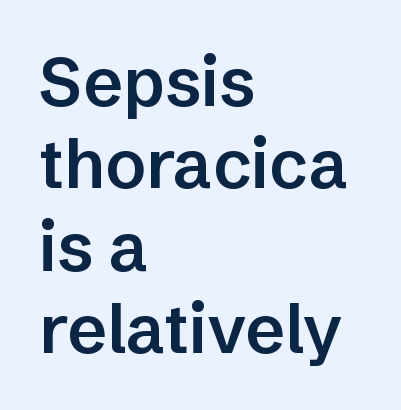
What kind of face is this? One without serifs — a sans. This is moderately heavy type, rendered in semibold. The passage shown has conventional tracking throughout. The gap between lines stays unmarked. Line beginnings align vertically; line endings do not.
